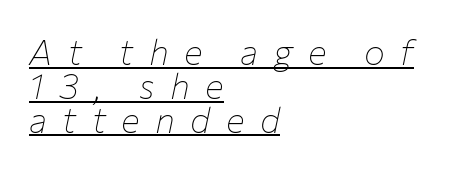
The image shows 35 px thin type, italic (leaning right); set left-aligned, tight line spacing (0.97x), unusually wide letter spacing (+0.44 em), underlined; low stroke contrast and a medium x-height.
